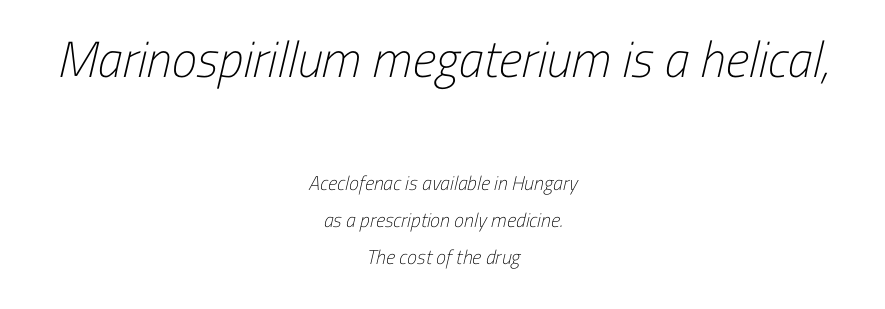
{"serif": "no", "bold": "no", "weight": "light", "width": "condensed", "stroke_contrast": "low", "x_height": "medium", "monospaced": "no", "underline": "no", "align": "center", "line_spacing_ratio": 1.86, "letter_spacing": "normal", "letter_spacing_em": 0.0, "larger_block": "first", "size_ratio": 2.55, "glyph_px": 51}
